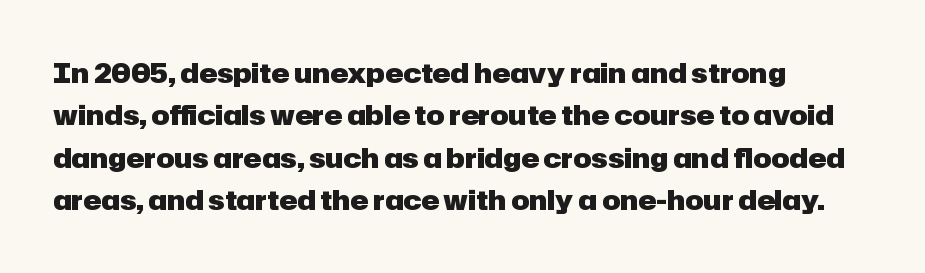
The axis of the letterforms is exactly vertical. The passage is arranged the way most books set body copy — flush left. Beneath every word, the page is bare. Summary of weight: heavy, a full bold. In terms of leading, this rendering sits right in the middle.
